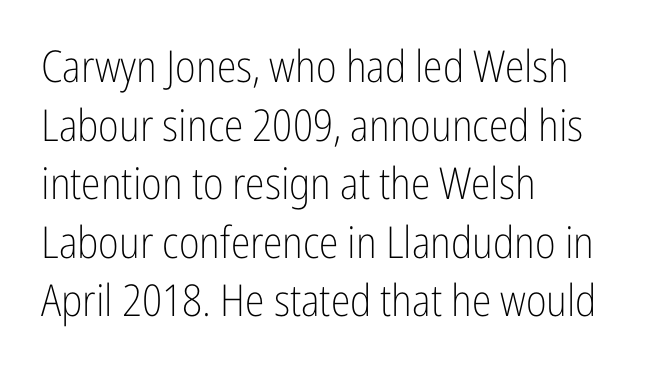
The image shows 44 px light, condensed sans-serif type, upright; set left-aligned, normal line spacing (1.33x), normal letter spacing, not underlined; low stroke contrast and a medium x-height.
